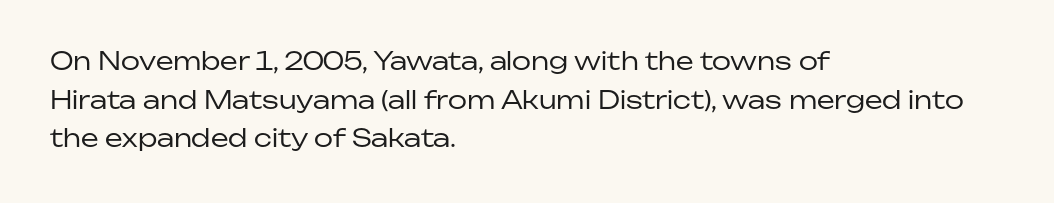
Q: Is the text bold? A: No.
Q: Is the text italic (slanted)? A: No, it is upright.
Q: Is the text underlined? A: No.
Q: How is the paragraph aligned? A: Left-aligned.
Q: Is the spacing between letters normal or unusually wide? A: Normal.
Q: Is the spacing between lines tight, normal or loose? A: Normal.
